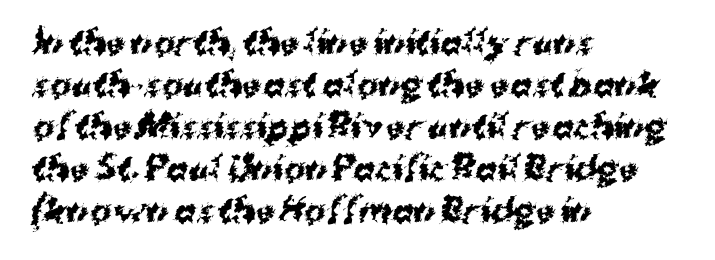
{"serif": "no", "bold": "yes", "weight": "bold", "width": "normal", "stroke_contrast": "medium", "x_height": "medium", "monospaced": "no", "underline": "no", "align": "left", "line_spacing": "normal", "line_spacing_ratio": 1.31, "letter_spacing": "normal", "letter_spacing_em": 0.0, "glyph_px": 32}
